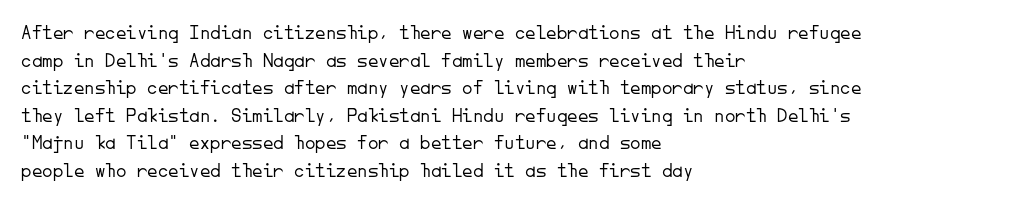
Q: Is the text bold? A: No.
Q: Is the text italic (slanted)? A: No, it is upright.
Q: Is the text underlined? A: No.
Q: How is the paragraph aligned? A: Left-aligned.
Q: Is the spacing between letters normal or unusually wide? A: Normal.
Q: Is the spacing between lines tight, normal or loose? A: Normal.
